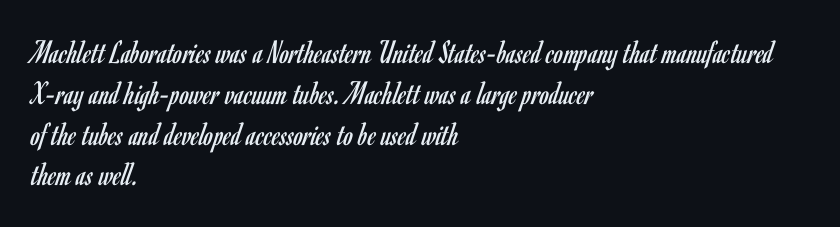
Horizontal alignment here is leftward, the default for most running prose. Summary of weight: not heavy and not bold. The horizontal fit of the characters is conventional and even. Stroke terminals: plain, sans-serif.
